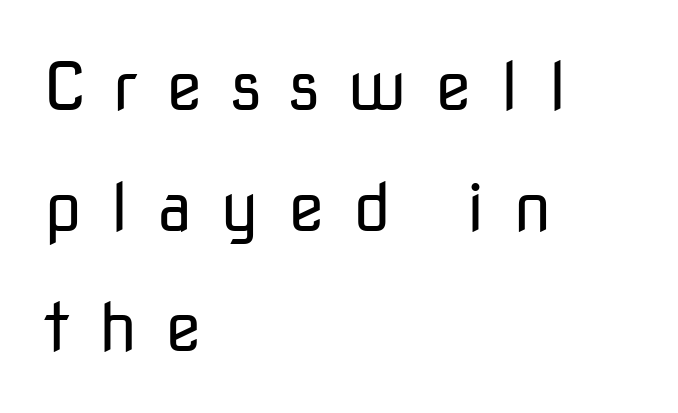
Grotesque or geometric, the face here clearly has no serifs. Leftover space on each line is placed entirely after the last word. Quick note: not italic, upright. Lines of text with bare space underneath.
